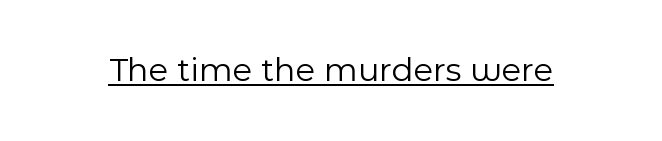
Bold? No — there's no thickening of the strokes. Character widths vary here, with narrow letters taking less room than wide ones. The sample's only ornament is a line tracing under the words. A typesetter would label this face a sans. Each word holds together tightly as a unit, with standard inter-letter gaps.
